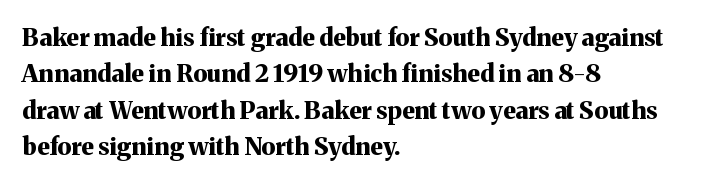
{"italic": "no", "bold": "yes", "underline": "no", "align": "left", "line_spacing": "normal", "line_spacing_ratio": 1.52, "letter_spacing": "normal", "letter_spacing_em": 0.0, "glyph_px": 24}
